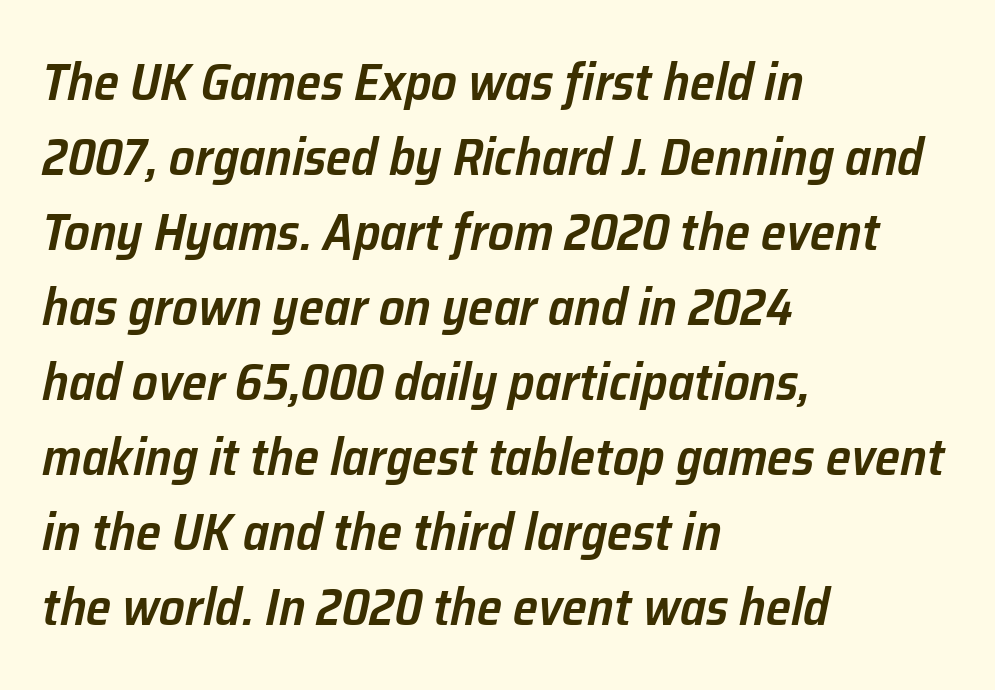
Q: Is the text bold? A: Semi-bold.
Q: Is the text italic (slanted)? A: Yes, it leans right by about 12 degrees.
Q: Is the text underlined? A: No.
Q: How is the paragraph aligned? A: Left-aligned.
Q: Is the spacing between letters normal or unusually wide? A: Normal.
Q: Is the spacing between lines tight, normal or loose? A: Normal.
Q: Width (condensed, normal, or wide)? A: Normal.
Q: Stroke contrast? A: Low.
Q: x-height? A: Medium.
Q: Monospaced? A: No.
